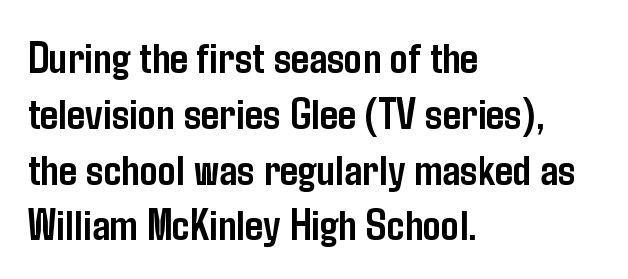
{"serif": "no", "italic": "no", "bold": "yes", "weight": "semibold", "width": "condensed", "stroke_contrast": "low", "x_height": "medium", "monospaced": "no", "underline": "no", "align": "left", "line_spacing_ratio": 1.24, "letter_spacing": "normal", "letter_spacing_em": 0.0, "glyph_px": 45}
